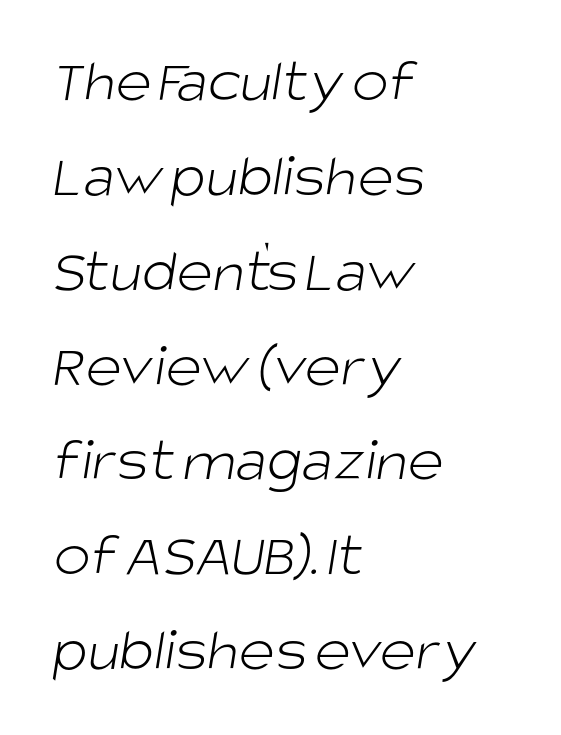
{"serif": "no", "bold": "no", "weight": "light", "width": "normal", "stroke_contrast": "low", "x_height": "large", "monospaced": "no", "underline": "no", "align": "left", "line_spacing": "normal", "line_spacing_ratio": 1.53, "letter_spacing": "normal", "letter_spacing_em": 0.0, "glyph_px": 62}
